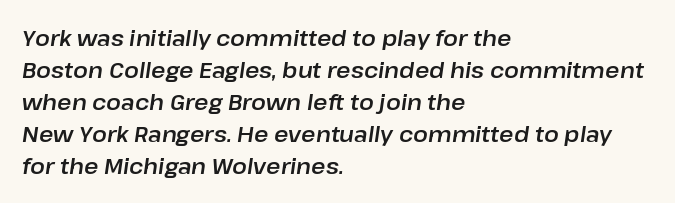
{"italic": "yes", "lean": "right", "slant_degrees": 8, "underline": "no", "align": "left", "line_spacing": "normal", "line_spacing_ratio": 1.45, "letter_spacing": "normal", "letter_spacing_em": 0.0, "glyph_px": 22}
